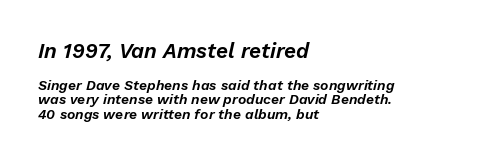
The image shows 21 px text type, italic (leaning right); set left-aligned, tight line spacing (1.02x), normal letter spacing, not underlined; the first (top) block is 1.5x larger.
